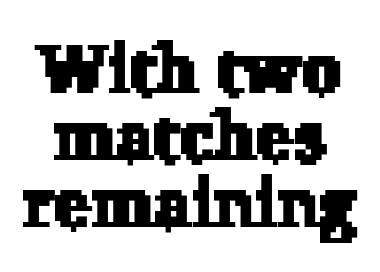
Q: Is the typeface a serif or a sans-serif typeface? A: Serif.
Q: Is the text underlined? A: No.
Q: Is the spacing between letters normal or unusually wide? A: Normal.
Q: Is the spacing between lines tight, normal or loose? A: Tight.
Q: Width (condensed, normal, or wide)? A: Normal.
Q: Stroke contrast? A: Low.
Q: x-height? A: Medium.
Q: Monospaced? A: No.
